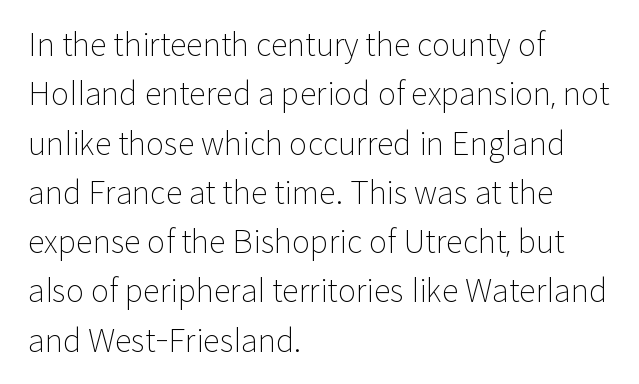
Q: Is the text bold? A: No.
Q: Is the text italic (slanted)? A: No, it is upright.
Q: Is the typeface a serif or a sans-serif typeface? A: Sans-serif.
Q: Is the text underlined? A: No.
Q: How is the paragraph aligned? A: Left-aligned.
Q: Is the spacing between letters normal or unusually wide? A: Normal.
Q: Is the spacing between lines tight, normal or loose? A: Normal.
Q: Width (condensed, normal, or wide)? A: Normal.
Q: Stroke contrast? A: Low.
Q: x-height? A: Medium.
Q: Monospaced? A: No.
